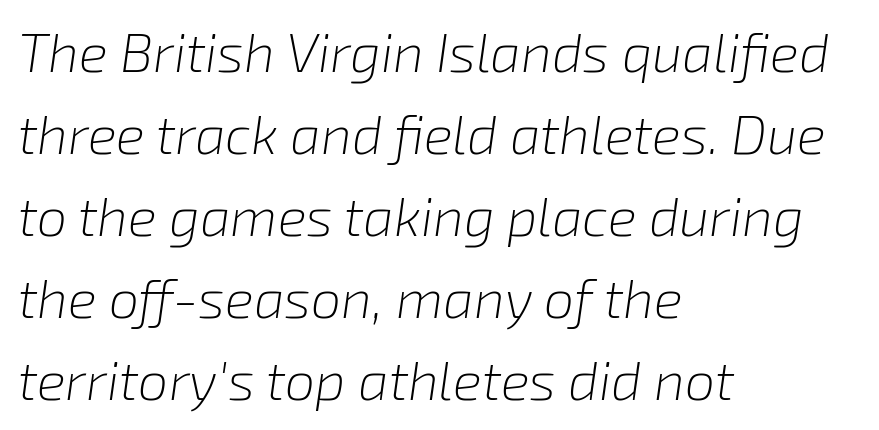
{"italic": "yes", "lean": "right", "slant_degrees": 8, "bold": "no", "weight": "light", "width": "normal", "stroke_contrast": "low", "x_height": "medium", "monospaced": "no", "underline": "no", "align": "left", "line_spacing": "normal", "line_spacing_ratio": 1.52, "letter_spacing": "normal", "letter_spacing_em": 0.0, "glyph_px": 54}
